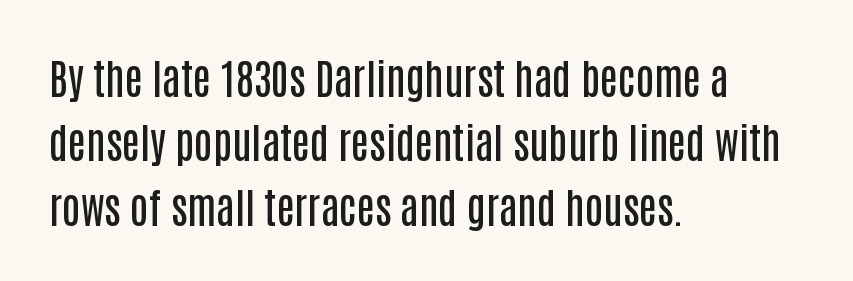
A sans-serif font was chosen for this passage. Short note: letters normally spaced. Descenders are the only things crossing below the line. Honestly, the row spacing looks completely unremarkable.
